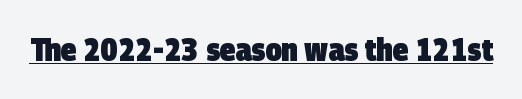
Q: Is the text bold? A: Yes.
Q: Is the typeface a serif or a sans-serif typeface? A: Sans-serif.
Q: Is the text underlined? A: Yes.
Q: Is the spacing between letters normal or unusually wide? A: Normal.
Q: Width (condensed, normal, or wide)? A: Condensed.
Q: Stroke contrast? A: Low.
Q: x-height? A: Large.
Q: Monospaced? A: No.
